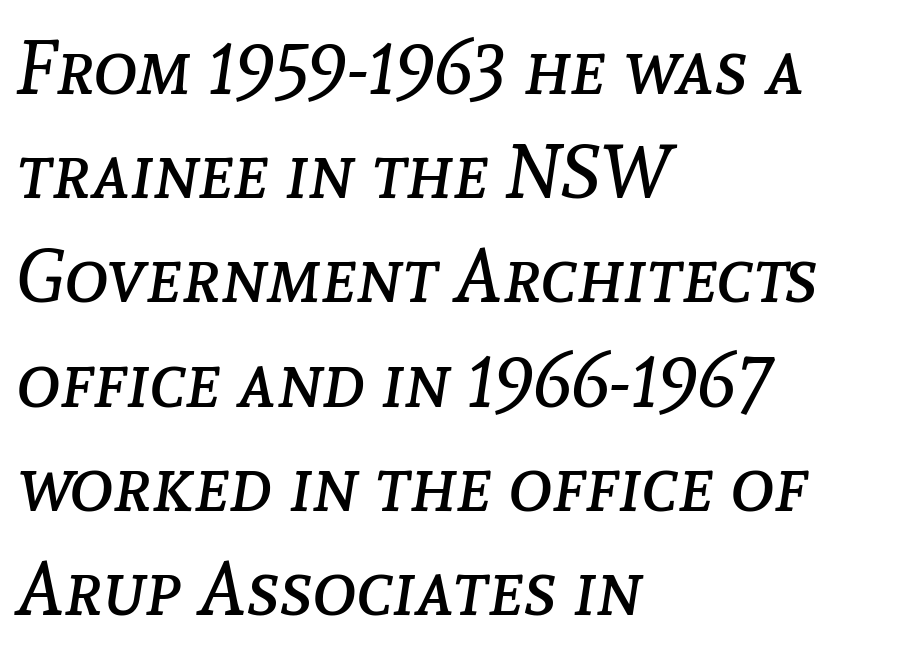
Q: Is the text bold? A: No.
Q: Is the text italic (slanted)? A: Yes, it leans right by about 8 degrees.
Q: Is the text underlined? A: No.
Q: How is the paragraph aligned? A: Left-aligned.
Q: Is the spacing between letters normal or unusually wide? A: Normal.
Q: Is the spacing between lines tight, normal or loose? A: Normal.
Q: Width (condensed, normal, or wide)? A: Normal.
Q: Stroke contrast? A: Low.
Q: x-height? A: Medium.
Q: Monospaced? A: No.
